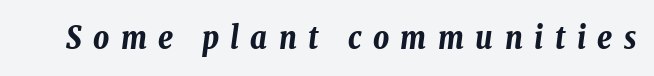
The image shows 31 px bold, condensed type, italic (leaning right); set unusually wide letter spacing (+0.37 em), not underlined; low stroke contrast and a medium x-height.
